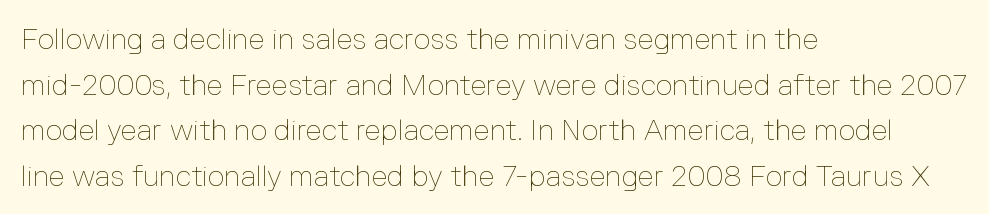
{"italic": "no", "bold": "no", "weight": "thin", "width": "normal", "stroke_contrast": "low", "x_height": "medium", "monospaced": "no", "underline": "no", "align": "left", "line_spacing": "normal", "line_spacing_ratio": 1.57, "letter_spacing": "normal", "letter_spacing_em": 0.0, "glyph_px": 29}
